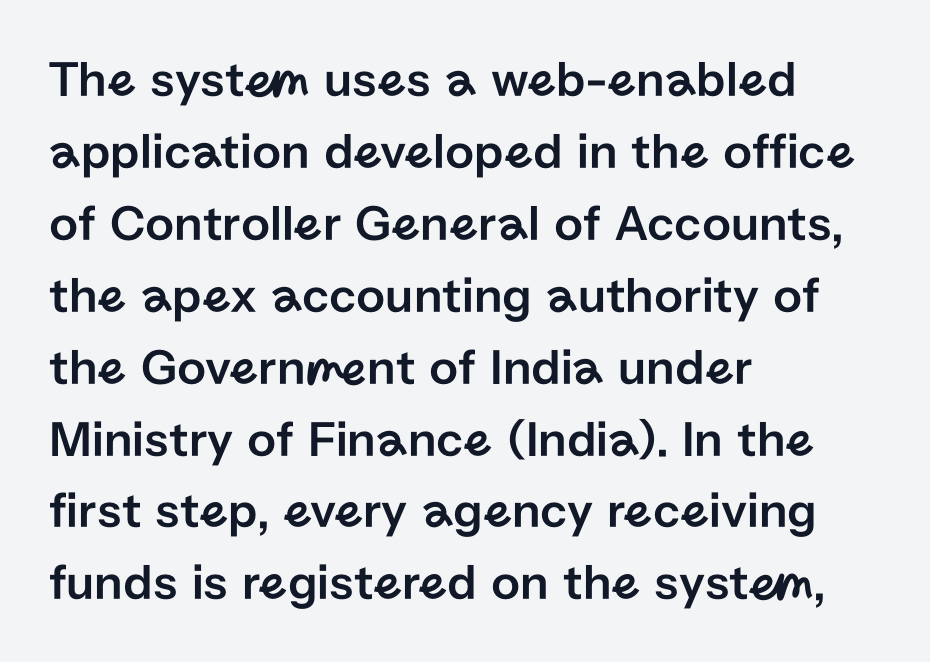
The rendering uses natural spacing where letterforms have individual widths. The face used here is a sans, in the tradition of grotesques and geometrics. The letters stand straight up with perfectly vertical stems. The line texture is even and compact thanks to regular tracking. In terms of leading, this rendering sits right in the middle.
